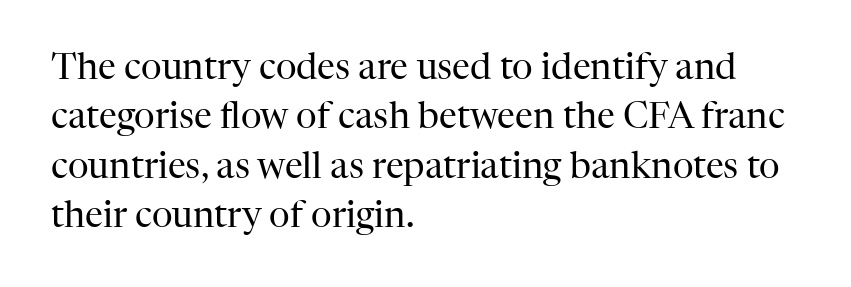
Q: Is the text bold? A: No.
Q: Is the text italic (slanted)? A: No, it is upright.
Q: Is the typeface a serif or a sans-serif typeface? A: Serif.
Q: Is the text underlined? A: No.
Q: How is the paragraph aligned? A: Left-aligned.
Q: Is the spacing between letters normal or unusually wide? A: Normal.
Q: Is the spacing between lines tight, normal or loose? A: Normal.
Q: Width (condensed, normal, or wide)? A: Normal.
Q: Stroke contrast? A: High.
Q: x-height? A: Medium.
Q: Monospaced? A: No.
